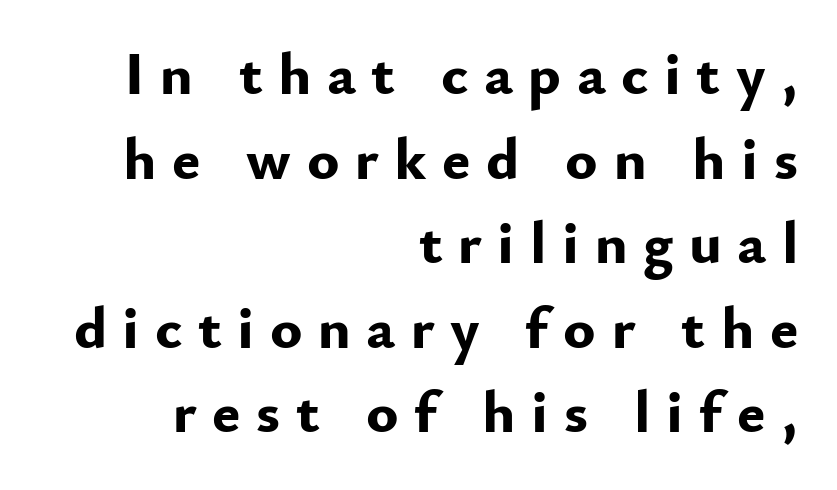
Q: Is the text bold? A: Yes.
Q: Is the text italic (slanted)? A: No, it is upright.
Q: Is the typeface a serif or a sans-serif typeface? A: Sans-serif.
Q: Is the text underlined? A: No.
Q: How is the paragraph aligned? A: Right-aligned.
Q: Is the spacing between letters normal or unusually wide? A: Unusually wide.
Q: Is the spacing between lines tight, normal or loose? A: Normal.
Q: Width (condensed, normal, or wide)? A: Normal.
Q: Stroke contrast? A: Low.
Q: x-height? A: Small.
Q: Monospaced? A: No.
